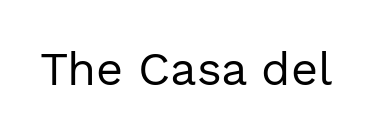
The image shows 47 px regular-weight sans-serif type, upright; set normal letter spacing, not underlined; a medium x-height.
